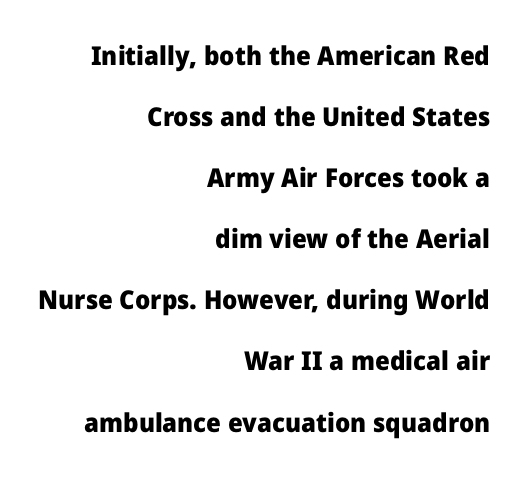
The image shows 26 px bold type, upright; set right-aligned, loose line spacing (2.35x), normal letter spacing, not underlined.
